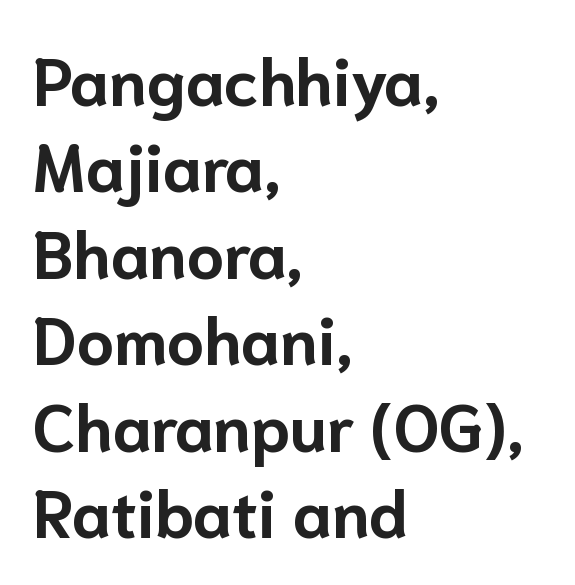
Q: Is the text bold? A: Yes.
Q: Is the text italic (slanted)? A: No, it is upright.
Q: Is the typeface a serif or a sans-serif typeface? A: Sans-serif.
Q: Is the text underlined? A: No.
Q: How is the paragraph aligned? A: Left-aligned.
Q: Is the spacing between letters normal or unusually wide? A: Normal.
Q: Is the spacing between lines tight, normal or loose? A: Normal.
Q: Width (condensed, normal, or wide)? A: Normal.
Q: Stroke contrast? A: Low.
Q: x-height? A: Medium.
Q: Monospaced? A: No.
